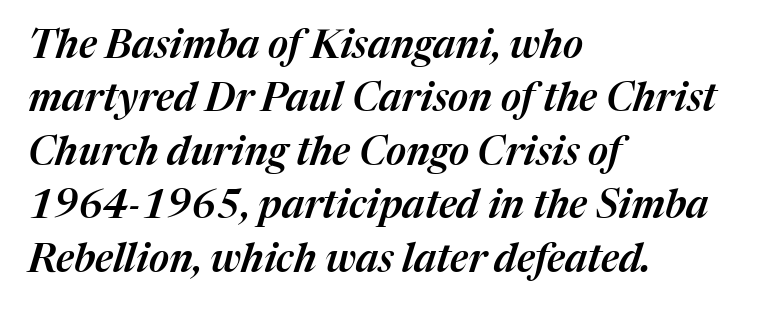
Q: Is the text italic (slanted)? A: Yes, it leans right by about 17 degrees.
Q: Is the text underlined? A: No.
Q: How is the paragraph aligned? A: Left-aligned.
Q: Is the spacing between letters normal or unusually wide? A: Normal.
Q: Is the spacing between lines tight, normal or loose? A: Normal.
Q: Width (condensed, normal, or wide)? A: Normal.
Q: Stroke contrast? A: Medium.
Q: x-height? A: Medium.
Q: Monospaced? A: No.
